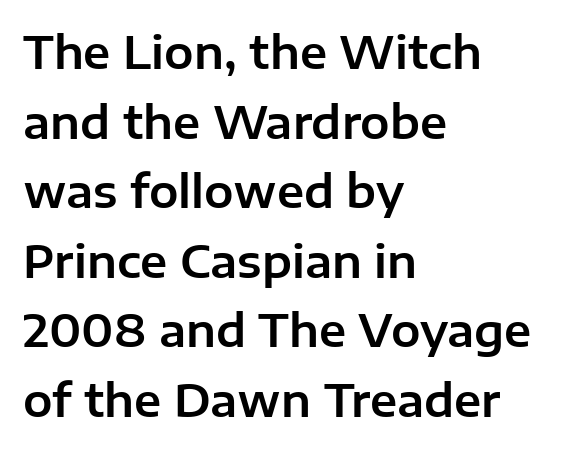
{"serif": "no", "italic": "no", "width": "normal", "stroke_contrast": "low", "x_height": "medium", "monospaced": "no", "underline": "no", "align": "left", "line_spacing": "normal", "line_spacing_ratio": 1.58, "letter_spacing": "normal", "letter_spacing_em": 0.0, "glyph_px": 44}
